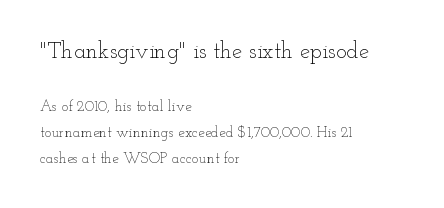
{"italic": "no", "bold": "no", "underline": "no", "align": "left", "line_spacing_ratio": 1.75, "letter_spacing": "normal", "letter_spacing_em": 0.0, "larger_block": "first", "size_ratio": 1.53, "glyph_px": 23}
